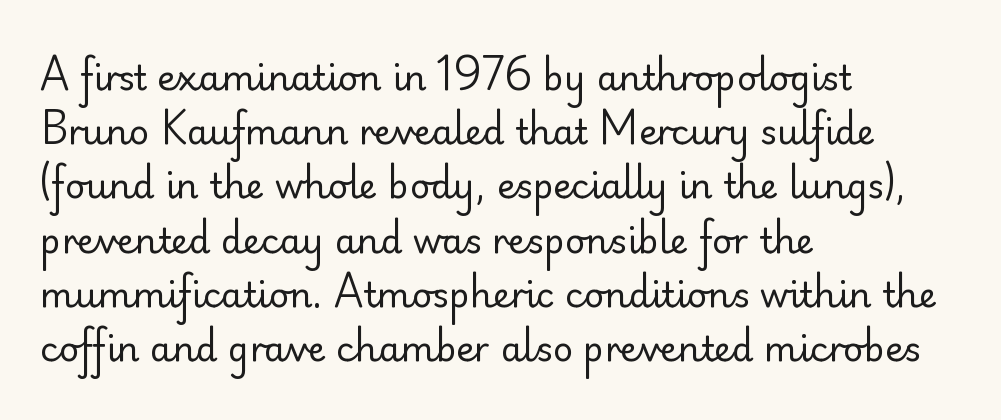
The image shows 35 px regular-weight sans-serif type, upright; set left-aligned, normal line spacing (1.55x), normal letter spacing, not underlined; low stroke contrast and a small x-height.
